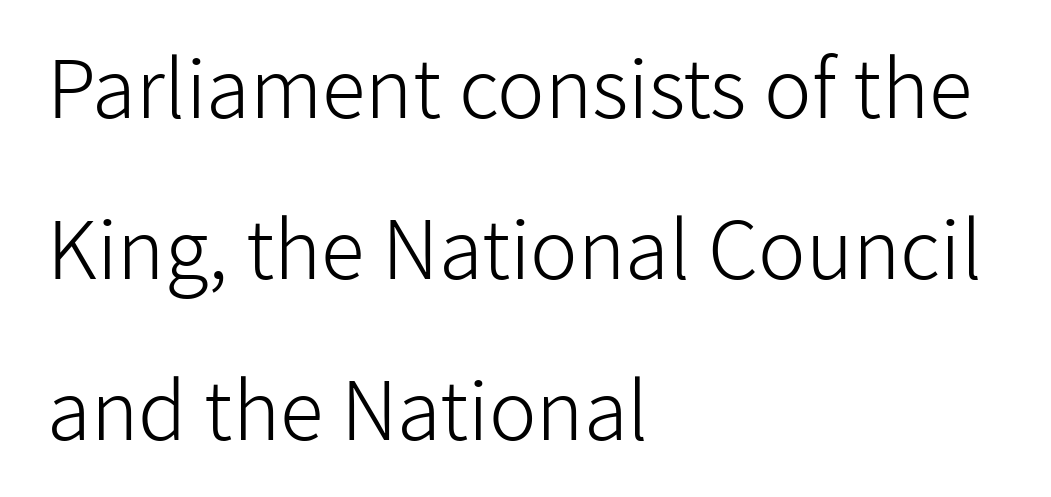
The image shows 80 px light sans-serif type, upright; set left-aligned, loose line spacing (2.01x), normal letter spacing, not underlined; low stroke contrast and a medium x-height.
